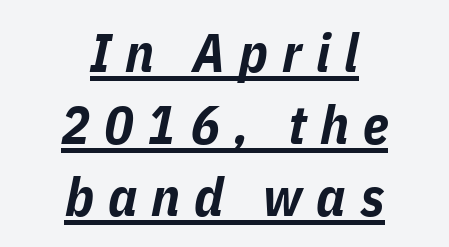
Q: Is the text bold? A: Yes.
Q: Is the text italic (slanted)? A: Yes, it leans right by about 11 degrees.
Q: Is the text underlined? A: Yes.
Q: How is the paragraph aligned? A: Centered.
Q: Is the spacing between letters normal or unusually wide? A: Unusually wide.
Q: Is the spacing between lines tight, normal or loose? A: Normal.
Q: Width (condensed, normal, or wide)? A: Condensed.
Q: Stroke contrast? A: Low.
Q: x-height? A: Medium.
Q: Monospaced? A: No.
